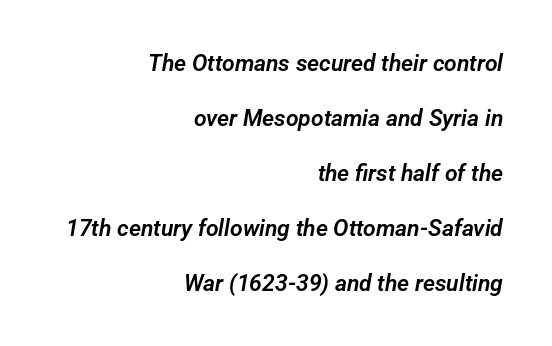
Q: Is the text underlined? A: No.
Q: How is the paragraph aligned? A: Right-aligned.
Q: Is the spacing between letters normal or unusually wide? A: Normal.
Q: Is the spacing between lines tight, normal or loose? A: Loose.
